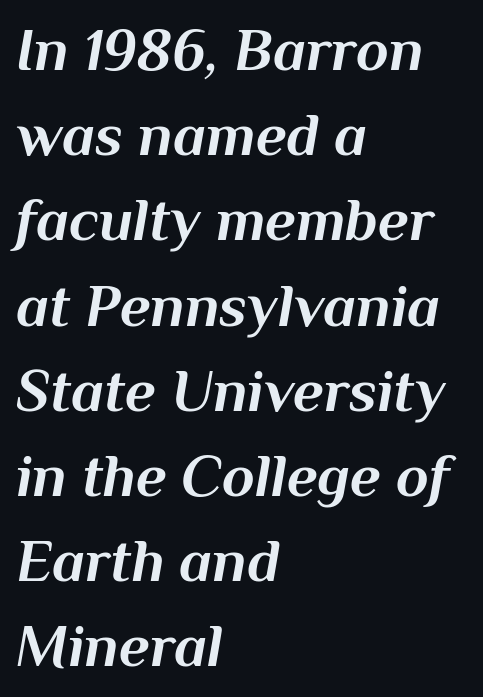
The image shows 60 px bold type, italic (leaning right); set left-aligned, normal line spacing (1.42x), normal letter spacing, not underlined; medium stroke contrast and a medium x-height.
